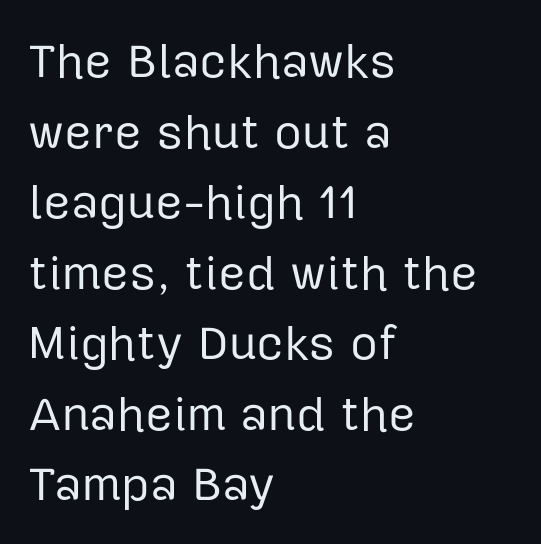
The image shows 48 px regular-weight sans-serif type, upright; set left-aligned, normal line spacing (1.47x), normal letter spacing, not underlined; low stroke contrast and a medium x-height.
